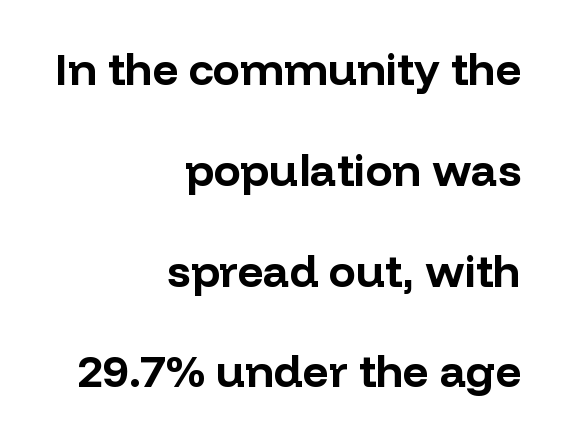
The image shows 45 px bold sans-serif type, upright; set right-aligned, loose line spacing (2.24x), normal letter spacing, not underlined; low stroke contrast and a medium x-height.
